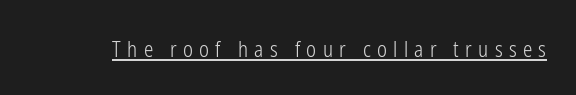
The image shows 21 px text type, upright; set unusually wide letter spacing (+0.3 em), underlined.
